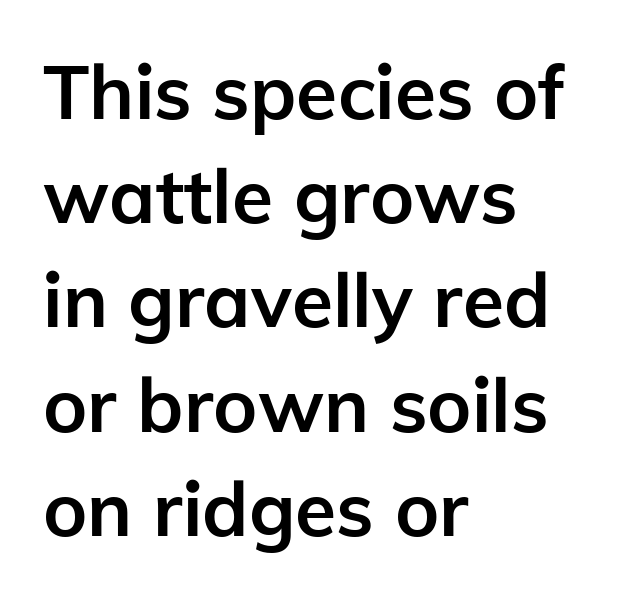
Q: Is the text bold? A: Yes.
Q: Is the text italic (slanted)? A: No, it is upright.
Q: Is the typeface a serif or a sans-serif typeface? A: Sans-serif.
Q: Is the text underlined? A: No.
Q: How is the paragraph aligned? A: Left-aligned.
Q: Is the spacing between letters normal or unusually wide? A: Normal.
Q: Is the spacing between lines tight, normal or loose? A: Normal.
Q: Width (condensed, normal, or wide)? A: Normal.
Q: Stroke contrast? A: Low.
Q: x-height? A: Medium.
Q: Monospaced? A: No.
